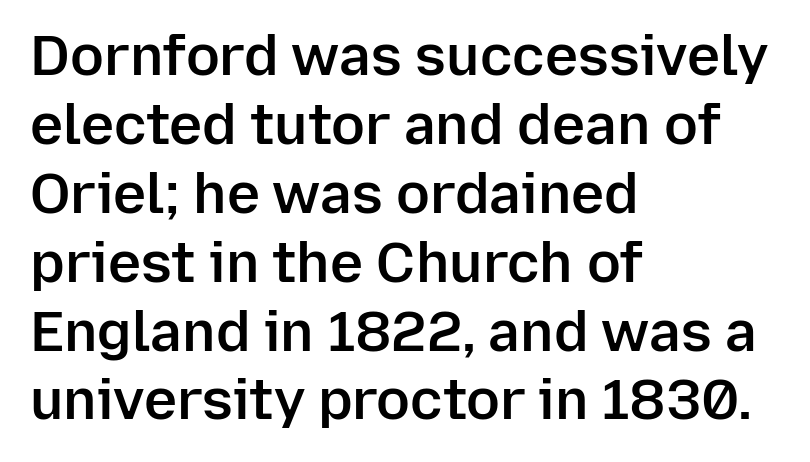
The image shows 56 px semibold sans-serif type, upright; set left-aligned, line spacing 1.23x, normal letter spacing, not underlined; low stroke contrast and a medium x-height.
